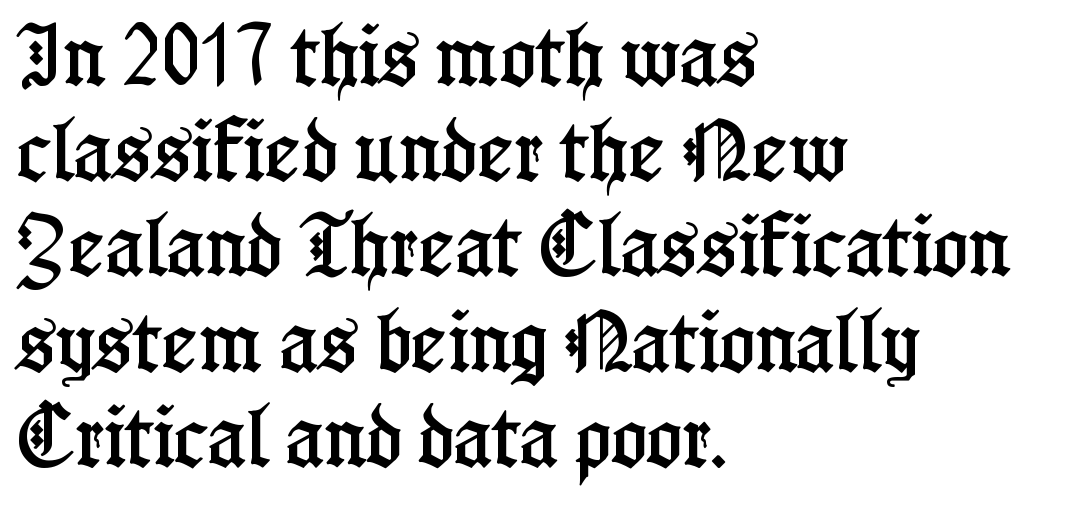
{"serif": "yes", "italic": "no", "width": "condensed", "stroke_contrast": "low", "x_height": "medium", "monospaced": "no", "underline": "no", "align": "left", "line_spacing": "normal", "line_spacing_ratio": 1.4, "letter_spacing": "normal", "letter_spacing_em": 0.0, "glyph_px": 68}
